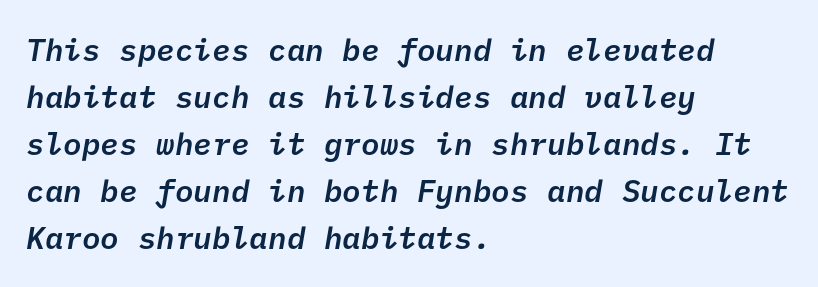
The image shows 31 px semibold sans-serif type; set left-aligned, normal line spacing (1.52x), normal letter spacing, not underlined; low stroke contrast and a medium x-height.
